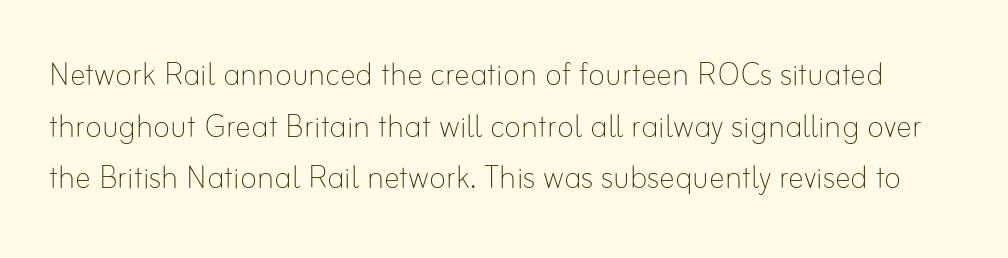
{"italic": "no", "bold": "no", "weight": "thin", "width": "normal", "stroke_contrast": "low", "x_height": "small", "monospaced": "no", "underline": "no", "line_spacing": "normal", "line_spacing_ratio": 1.29, "letter_spacing": "normal", "letter_spacing_em": 0.0, "glyph_px": 40}
